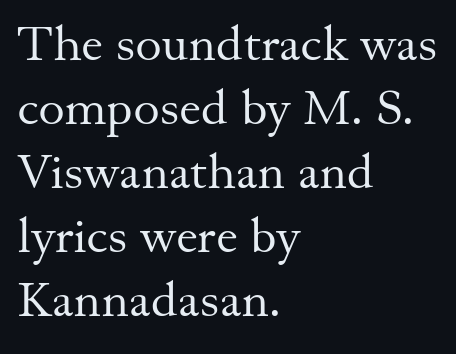
{"serif": "yes", "italic": "no", "bold": "no", "weight": "regular", "width": "normal", "stroke_contrast": "medium", "x_height": "small", "monospaced": "no", "underline": "no", "align": "left", "line_spacing": "normal", "line_spacing_ratio": 1.28, "letter_spacing": "normal", "letter_spacing_em": 0.0, "glyph_px": 50}
